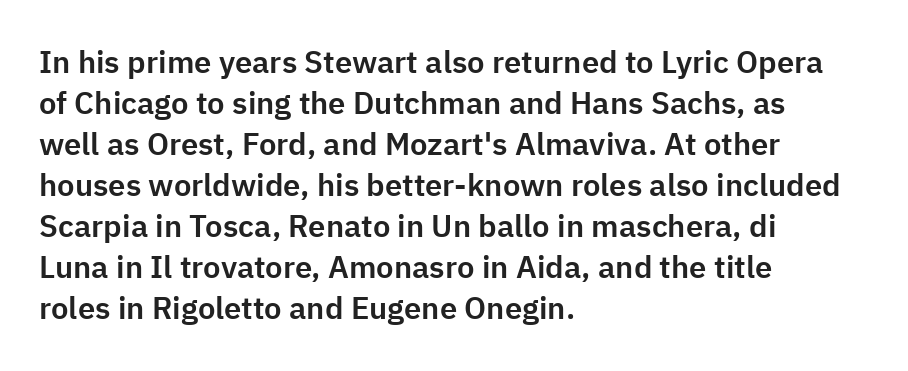
Q: Is the text italic (slanted)? A: No, it is upright.
Q: Is the typeface a serif or a sans-serif typeface? A: Sans-serif.
Q: Is the text underlined? A: No.
Q: How is the paragraph aligned? A: Left-aligned.
Q: Is the spacing between letters normal or unusually wide? A: Normal.
Q: Is the spacing between lines tight, normal or loose? A: Normal.
Q: Width (condensed, normal, or wide)? A: Normal.
Q: Stroke contrast? A: Low.
Q: x-height? A: Medium.
Q: Monospaced? A: No.
